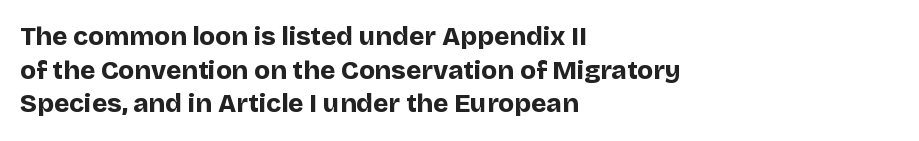
Q: Is the text bold? A: Yes.
Q: Is the text italic (slanted)? A: No, it is upright.
Q: Is the text underlined? A: No.
Q: How is the paragraph aligned? A: Left-aligned.
Q: Is the spacing between letters normal or unusually wide? A: Normal.
Q: Is the spacing between lines tight, normal or loose? A: Normal.
